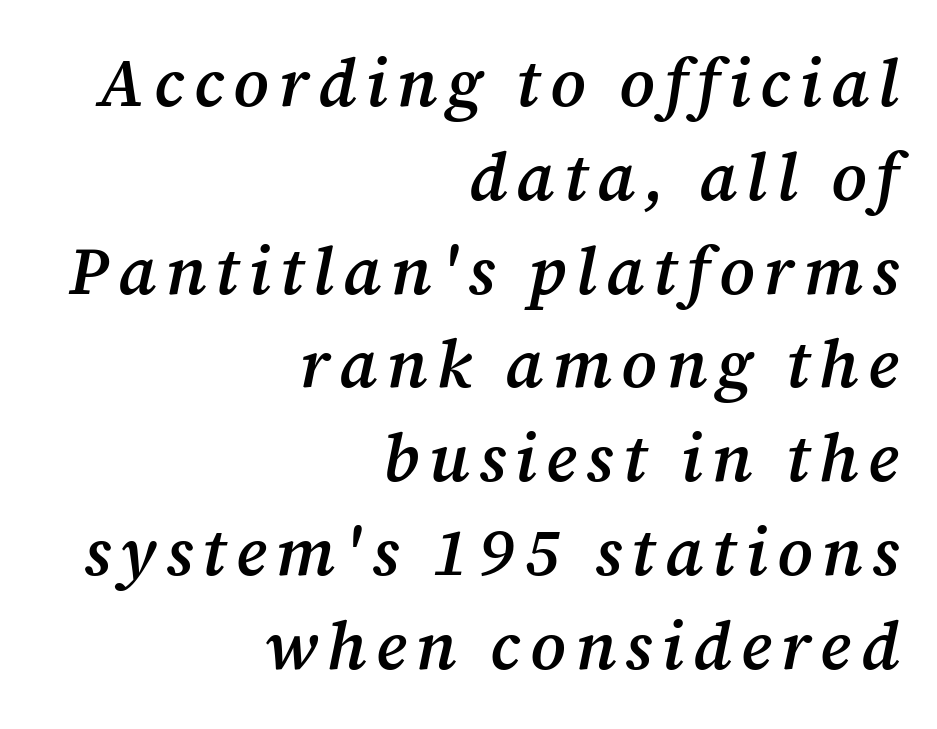
{"serif": "yes", "italic": "yes", "lean": "right", "slant_degrees": 12, "bold": "semi", "weight": "semibold", "width": "normal", "stroke_contrast": "medium", "x_height": "medium", "monospaced": "no", "underline": "no", "align": "right", "line_spacing": "normal", "line_spacing_ratio": 1.4, "glyph_px": 67}
